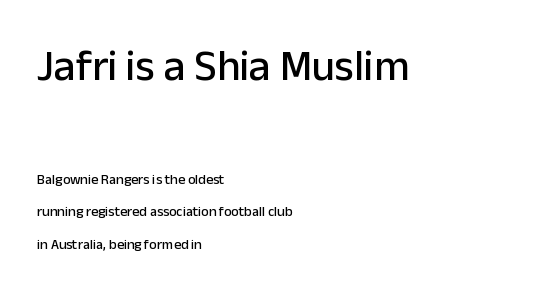
The image shows 43 px sans-serif type, upright; set left-aligned, loose line spacing (2.3x), normal letter spacing, not underlined; the first (top) block is 3.07x larger; low stroke contrast and a medium x-height.
